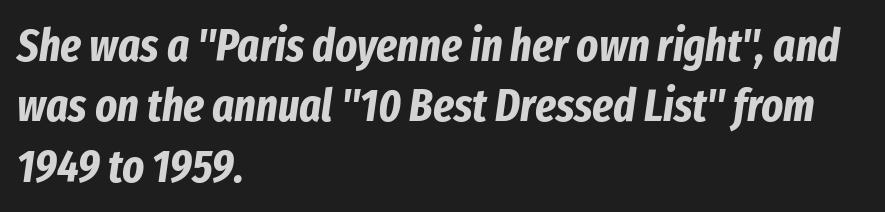
The image shows 46 px bold, condensed type, italic (leaning right); set left-aligned, normal line spacing (1.31x), normal letter spacing, not underlined; low stroke contrast and a medium x-height.
